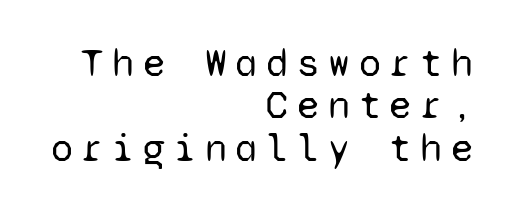
Spacing between characters has been opened up far beyond the box default. Monospaced: the letters line up in strict vertical columns. Vertical strokes here are truly vertical. Closely set lines give the paragraph a compact silhouette. Stems here are at most as thick as an everyday book face. The text was rendered using a sans face with plain stroke endings.
